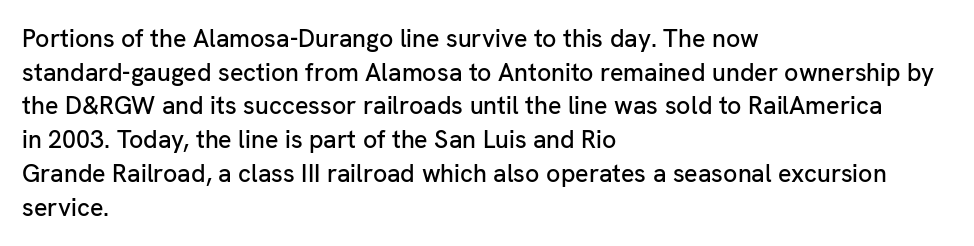
Caption: multi-line text, flush left, ragged right. The font's upright variant was chosen for this text. What stands out about the letter spacing? Nothing — it is the standard amount. Has an underline been added? It has not. This block has exactly the height ordinary leading produces.
